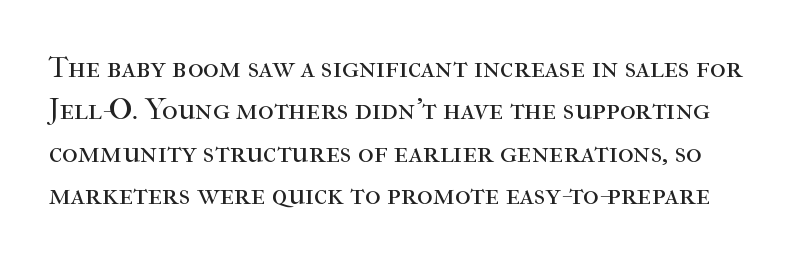
Q: Is the text bold? A: No.
Q: Is the text italic (slanted)? A: No, it is upright.
Q: Is the typeface a serif or a sans-serif typeface? A: Serif.
Q: Is the text underlined? A: No.
Q: Is the spacing between letters normal or unusually wide? A: Normal.
Q: Is the spacing between lines tight, normal or loose? A: Normal.
Q: Width (condensed, normal, or wide)? A: Normal.
Q: Stroke contrast? A: High.
Q: x-height? A: Medium.
Q: Monospaced? A: No.
